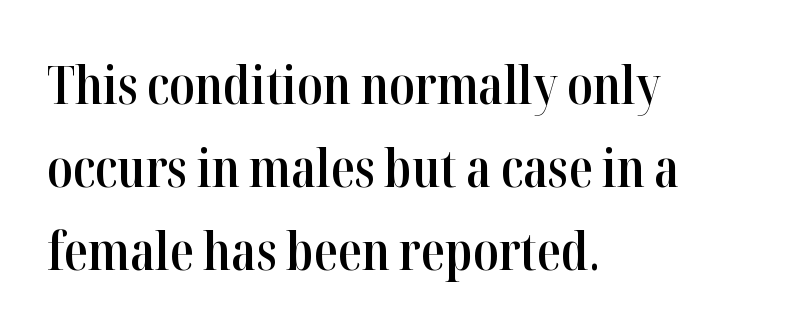
{"serif": "yes", "italic": "no", "bold": "semi", "weight": "semibold", "width": "condensed", "stroke_contrast": "high", "x_height": "medium", "monospaced": "no", "underline": "no", "align": "left", "line_spacing": "normal", "line_spacing_ratio": 1.57, "letter_spacing": "normal", "letter_spacing_em": 0.0, "glyph_px": 53}
